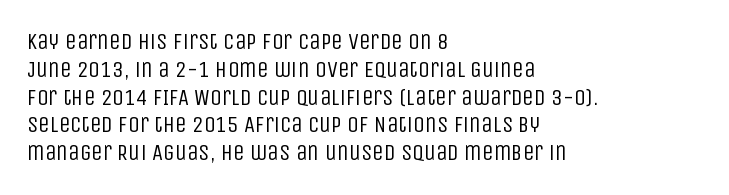
The image shows 23 px text type, upright; set left-aligned, line spacing 1.21x, normal letter spacing, not underlined.
